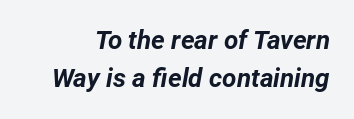
{"italic": "yes", "lean": "right", "slant_degrees": 12, "bold": "yes", "underline": "no", "line_spacing": "normal", "line_spacing_ratio": 1.48, "letter_spacing": "normal", "letter_spacing_em": 0.0, "glyph_px": 26}
